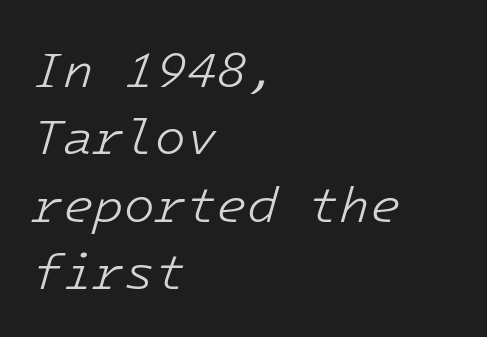
Unmarked baselines from the first word to the last. Is the letter spacing exaggerated? No — it looks like the ordinary default. The block of text has a typical density, with ordinary space between rows. Layout note: lines flush left. Do the characters align in a grid? Yes, the font is monospaced.
